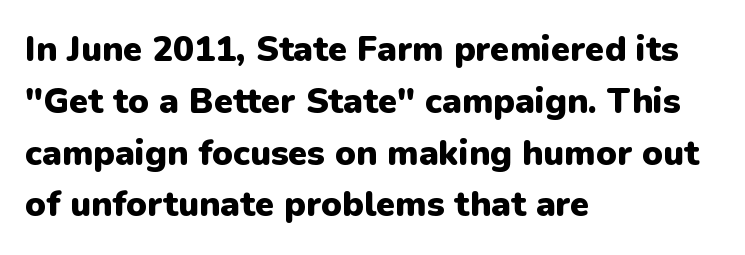
If you drew a ruler down the left edge, every line would touch it. A full-strength bold gives these letters their thick strokes. These lines are composed in type without serifs. Just letters on the line, the space beneath them empty. Leading: standard. Caption: standard tracking, unaltered.
